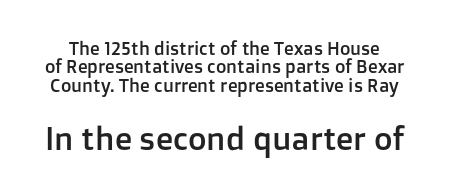
Q: Is the text italic (slanted)? A: No, it is upright.
Q: Is the typeface a serif or a sans-serif typeface? A: Sans-serif.
Q: Is the text underlined? A: No.
Q: Is the spacing between letters normal or unusually wide? A: Normal.
Q: Is the spacing between lines tight, normal or loose? A: Tight.
Q: Which block of text is set in a larger size, the first (top) or the second (bottom)? A: The second (bottom) one.
Q: Width (condensed, normal, or wide)? A: Normal.
Q: Stroke contrast? A: Low.
Q: x-height? A: Medium.
Q: Monospaced? A: No.
